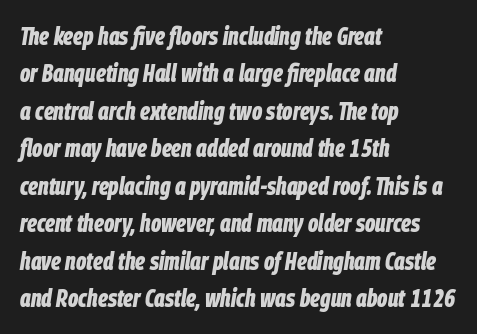
Leading matches the norm, producing a regular column. The strokes are fattened all the way to bold. Honestly, the letter spacing is just normal — you wouldn't notice it. Unmarked baselines from the first word to the last.
